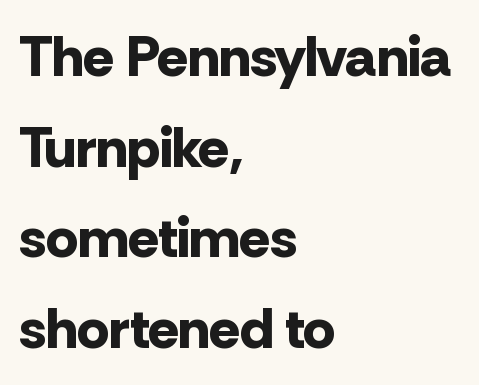
The image shows 57 px bold sans-serif type, upright; set left-aligned, normal line spacing (1.59x), normal letter spacing, not underlined; low stroke contrast and a medium x-height.
